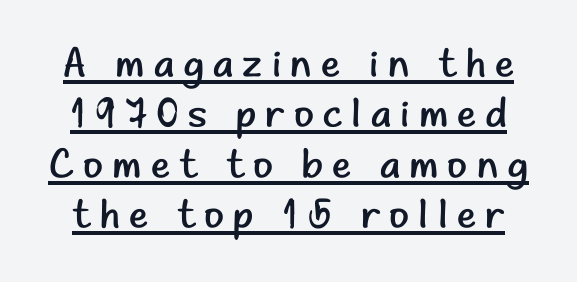
{"serif": "no", "italic": "no", "bold": "no", "weight": "regular", "width": "normal", "stroke_contrast": "low", "x_height": "small", "monospaced": "no", "underline": "yes", "line_spacing_ratio": 1.23, "letter_spacing": "wide", "letter_spacing_em": 0.22, "glyph_px": 41}
